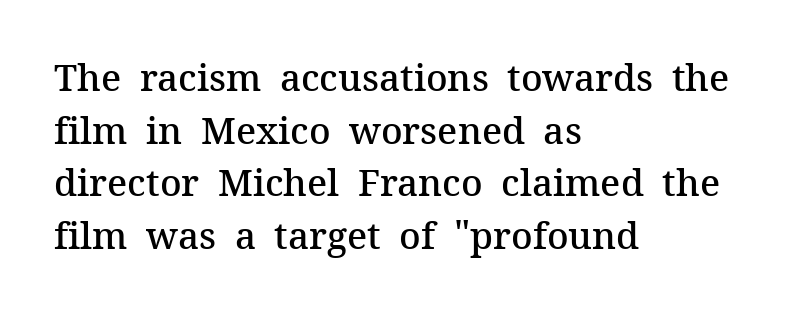
One-word summary of the alignment: left. Only glyphs here, with clear space below each row. The font's upright variant was chosen for this text. The typeface chosen for these lines features serifs. Firm but not heavy-handed strokes: this text is semibold.
